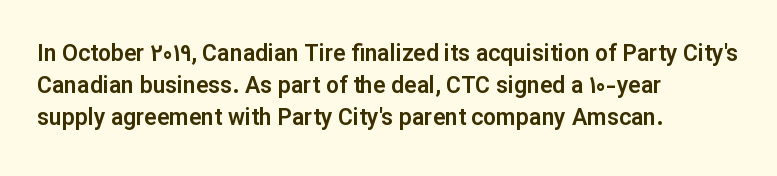
Q: Is the text italic (slanted)? A: No, it is upright.
Q: Is the text underlined? A: No.
Q: How is the paragraph aligned? A: Left-aligned.
Q: Is the spacing between letters normal or unusually wide? A: Normal.
Q: Is the spacing between lines tight, normal or loose? A: Normal.
